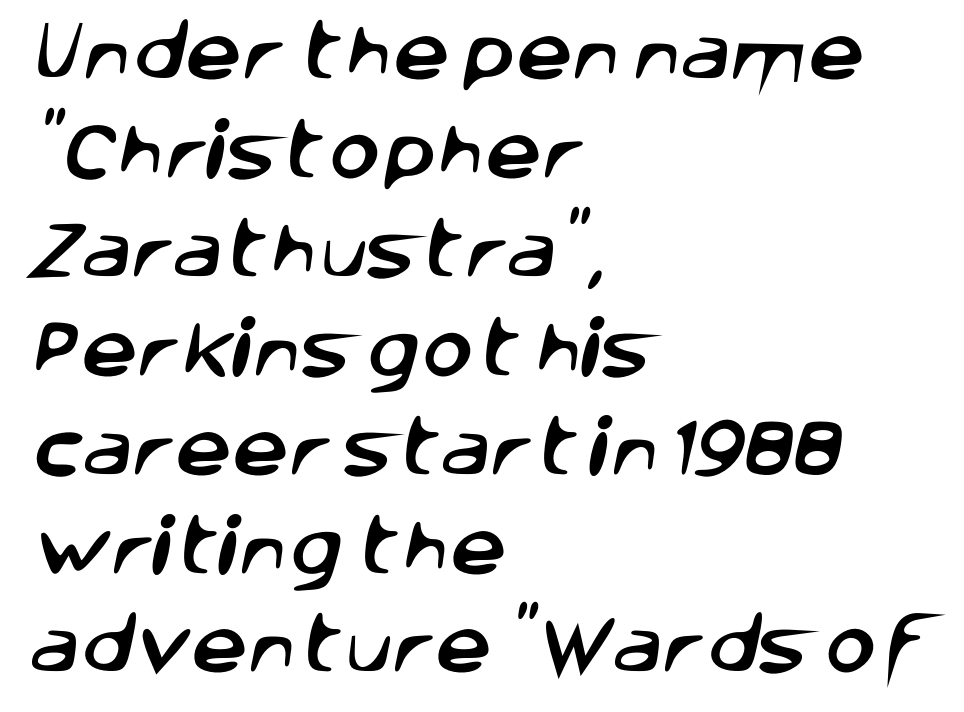
The image shows 63 px sans-serif type; set left-aligned, normal line spacing (1.57x), normal letter spacing, not underlined; low stroke contrast and a large x-height.
